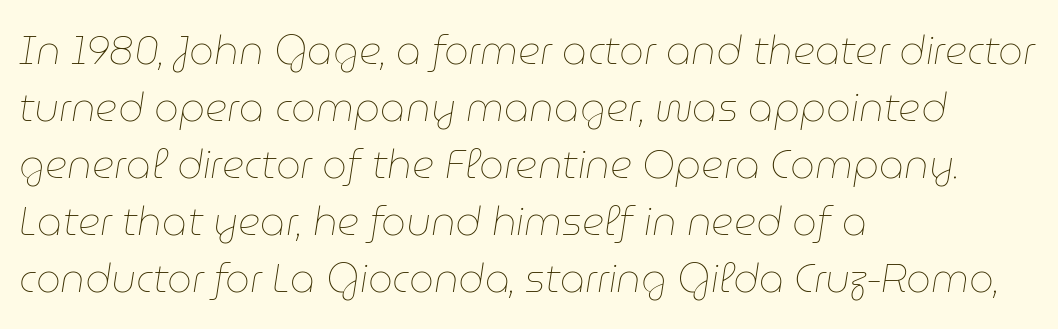
Q: Is the text bold? A: No.
Q: Is the text italic (slanted)? A: Yes, it leans right by about 9 degrees.
Q: Is the text underlined? A: No.
Q: How is the paragraph aligned? A: Left-aligned.
Q: Is the spacing between letters normal or unusually wide? A: Normal.
Q: Is the spacing between lines tight, normal or loose? A: Normal.
Q: Width (condensed, normal, or wide)? A: Normal.
Q: Stroke contrast? A: Low.
Q: x-height? A: Medium.
Q: Monospaced? A: No.
